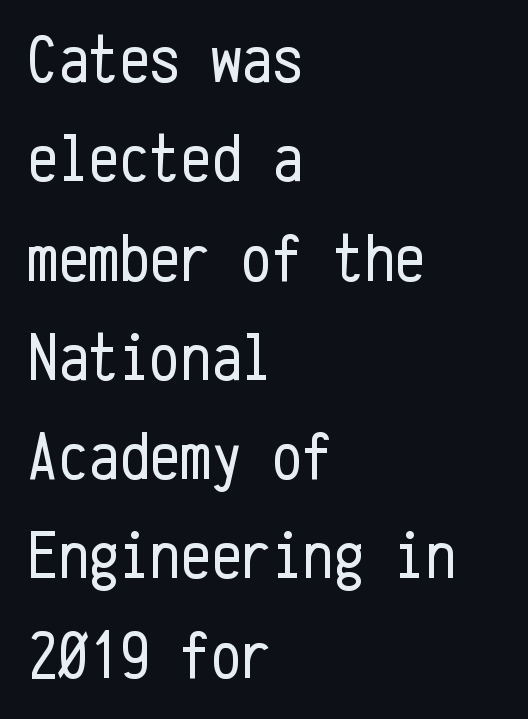
The passage shown stacks its lines at a standard gap. The letters look calm and open, with moderate or lighter stems. Beneath every word, the page is bare. Every character here occupies the same horizontal width, giving the sample a typewriter-like rhythm. Characters follow at the spacing the type designer built in.
